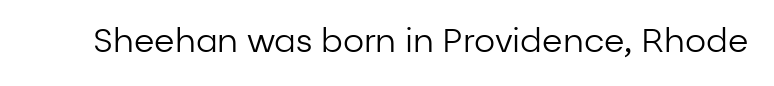
The image shows 33 px regular-weight sans-serif type, upright; set normal letter spacing, not underlined; low stroke contrast and a medium x-height.
